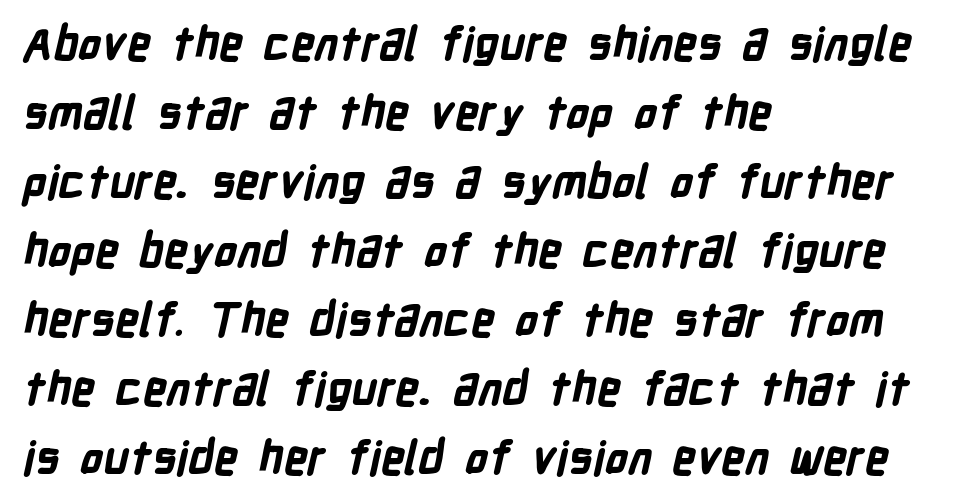
Q: Is the text bold? A: Yes.
Q: Is the typeface a serif or a sans-serif typeface? A: Sans-serif.
Q: Is the text underlined? A: No.
Q: How is the paragraph aligned? A: Left-aligned.
Q: Is the spacing between letters normal or unusually wide? A: Normal.
Q: Is the spacing between lines tight, normal or loose? A: Normal.
Q: Width (condensed, normal, or wide)? A: Condensed.
Q: Stroke contrast? A: Low.
Q: x-height? A: Medium.
Q: Monospaced? A: No.
